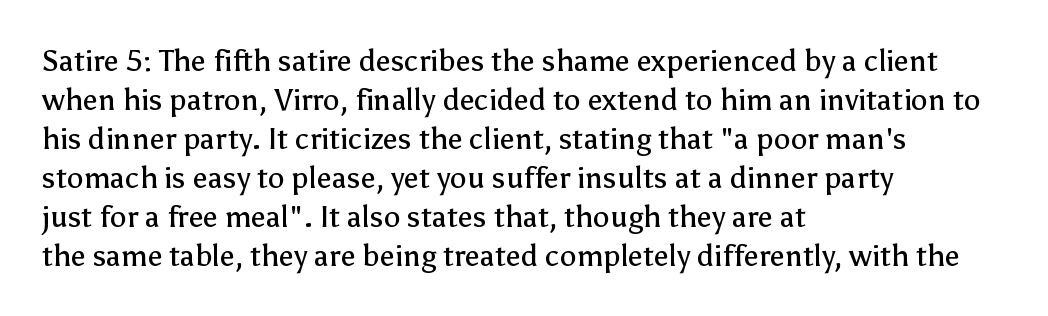
{"serif": "no", "italic": "no", "bold": "no", "weight": "regular", "width": "normal", "stroke_contrast": "low", "x_height": "medium", "monospaced": "no", "underline": "no", "align": "left", "line_spacing": "normal", "line_spacing_ratio": 1.3, "letter_spacing": "normal", "letter_spacing_em": 0.0, "glyph_px": 30}
